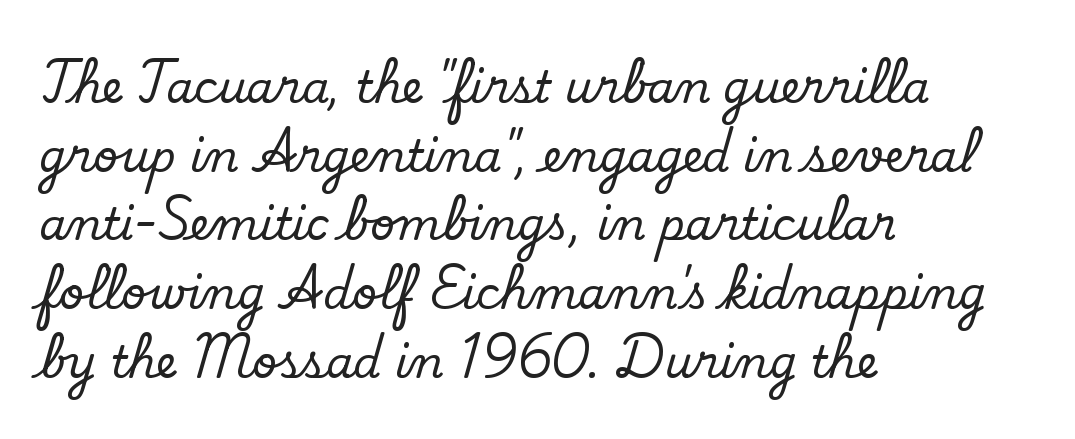
The image shows 44 px serif type; set left-aligned, normal line spacing (1.56x), normal letter spacing, not underlined; low stroke contrast and a small x-height.
